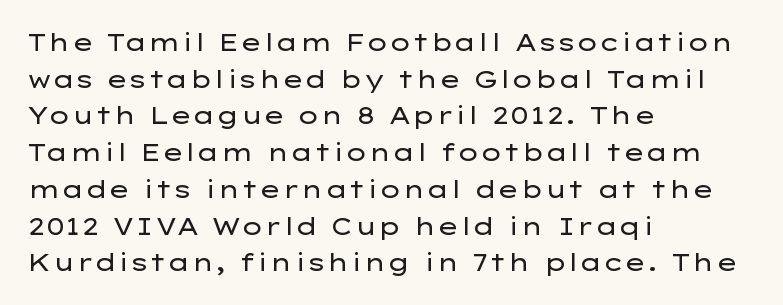
Q: Is the text bold? A: No.
Q: Is the text italic (slanted)? A: No, it is upright.
Q: Is the text underlined? A: No.
Q: How is the paragraph aligned? A: Left-aligned.
Q: Is the spacing between letters normal or unusually wide? A: Normal.
Q: Is the spacing between lines tight, normal or loose? A: Normal.
